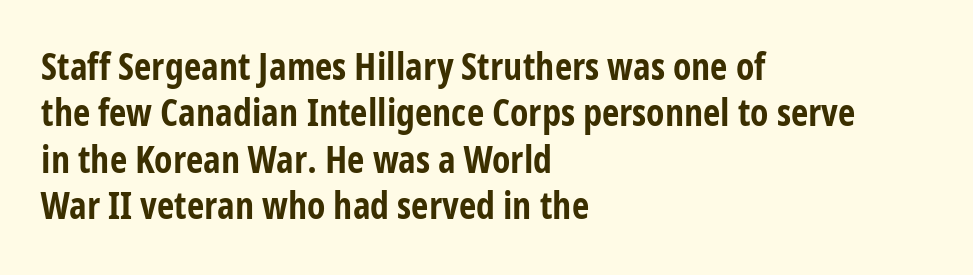
{"serif": "no", "italic": "no", "bold": "yes", "weight": "bold", "width": "condensed", "stroke_contrast": "low", "x_height": "medium", "monospaced": "no", "underline": "no", "align": "left", "line_spacing_ratio": 1.22, "letter_spacing": "normal", "letter_spacing_em": 0.0, "glyph_px": 38}
